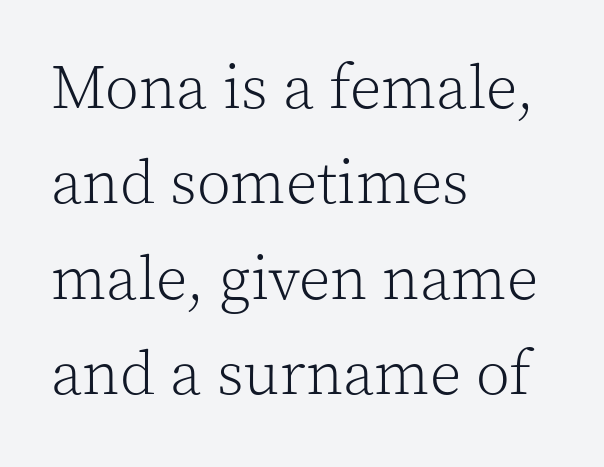
Q: Is the text bold? A: No.
Q: Is the text italic (slanted)? A: No, it is upright.
Q: Is the typeface a serif or a sans-serif typeface? A: Serif.
Q: Is the text underlined? A: No.
Q: How is the paragraph aligned? A: Left-aligned.
Q: Is the spacing between letters normal or unusually wide? A: Normal.
Q: Is the spacing between lines tight, normal or loose? A: Normal.
Q: Width (condensed, normal, or wide)? A: Normal.
Q: x-height? A: Medium.
Q: Monospaced? A: No.
